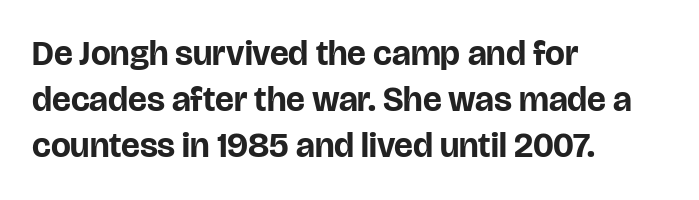
Q: Is the text bold? A: Yes.
Q: Is the text italic (slanted)? A: No, it is upright.
Q: Is the typeface a serif or a sans-serif typeface? A: Sans-serif.
Q: Is the text underlined? A: No.
Q: How is the paragraph aligned? A: Left-aligned.
Q: Is the spacing between letters normal or unusually wide? A: Normal.
Q: Is the spacing between lines tight, normal or loose? A: Normal.
Q: Width (condensed, normal, or wide)? A: Normal.
Q: Stroke contrast? A: Low.
Q: x-height? A: Large.
Q: Monospaced? A: No.
